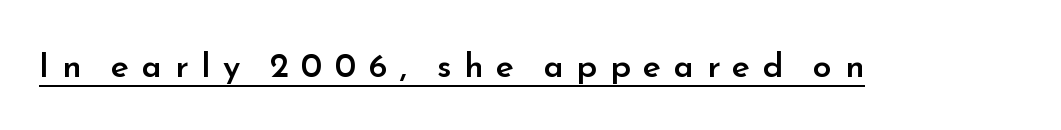
Q: Is the text bold? A: Semi-bold.
Q: Is the text italic (slanted)? A: No, it is upright.
Q: Is the typeface a serif or a sans-serif typeface? A: Sans-serif.
Q: Is the text underlined? A: Yes.
Q: Is the spacing between letters normal or unusually wide? A: Unusually wide.
Q: Width (condensed, normal, or wide)? A: Normal.
Q: Stroke contrast? A: Low.
Q: x-height? A: Small.
Q: Monospaced? A: No.
